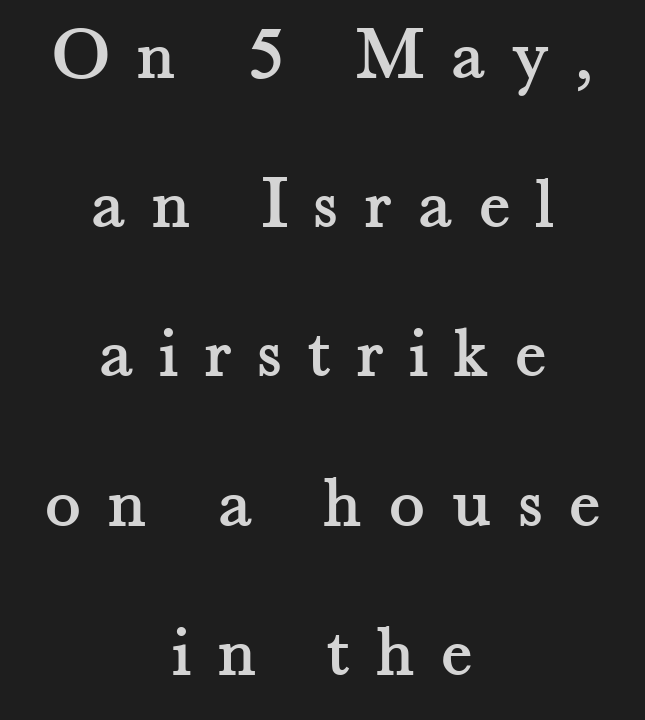
Q: Is the text italic (slanted)? A: No, it is upright.
Q: Is the typeface a serif or a sans-serif typeface? A: Serif.
Q: Is the text underlined? A: No.
Q: How is the paragraph aligned? A: Centered.
Q: Is the spacing between letters normal or unusually wide? A: Unusually wide.
Q: Is the spacing between lines tight, normal or loose? A: Loose.
Q: Width (condensed, normal, or wide)? A: Normal.
Q: Stroke contrast? A: Medium.
Q: x-height? A: Small.
Q: Monospaced? A: No.
